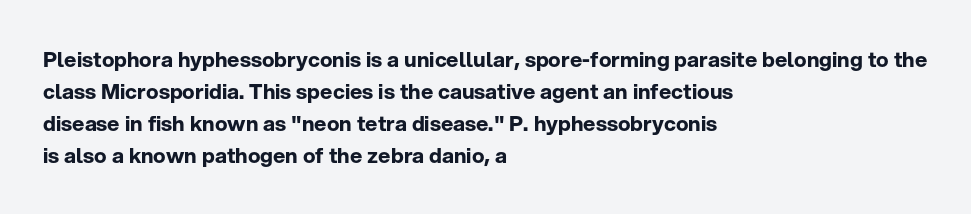
The image shows 21 px bold type, upright; set left-aligned, normal line spacing (1.53x), normal letter spacing, not underlined.
